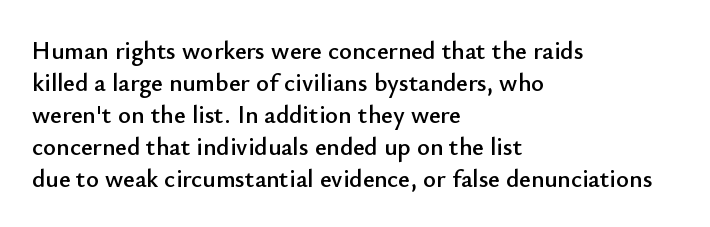
Q: Is the text italic (slanted)? A: No, it is upright.
Q: Is the text underlined? A: No.
Q: How is the paragraph aligned? A: Left-aligned.
Q: Is the spacing between letters normal or unusually wide? A: Normal.
Q: Is the spacing between lines tight, normal or loose? A: Normal.
